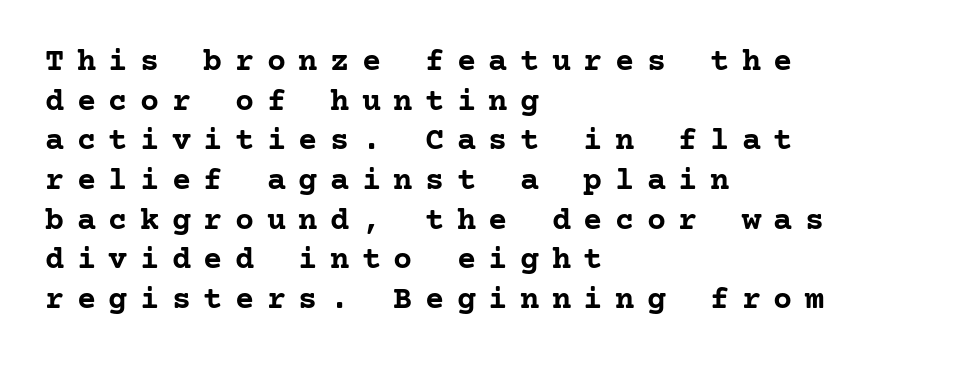
Q: Is the text bold? A: Yes.
Q: Is the text italic (slanted)? A: No, it is upright.
Q: Is the typeface a serif or a sans-serif typeface? A: Serif.
Q: Is the text underlined? A: No.
Q: How is the paragraph aligned? A: Left-aligned.
Q: Is the spacing between letters normal or unusually wide? A: Unusually wide.
Q: Width (condensed, normal, or wide)? A: Normal.
Q: Stroke contrast? A: Low.
Q: x-height? A: Medium.
